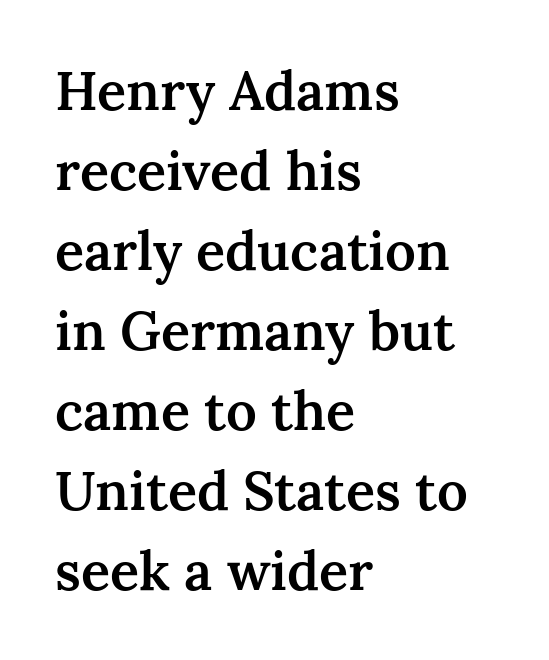
Q: Is the text bold? A: Semi-bold.
Q: Is the text italic (slanted)? A: No, it is upright.
Q: Is the typeface a serif or a sans-serif typeface? A: Serif.
Q: Is the text underlined? A: No.
Q: How is the paragraph aligned? A: Left-aligned.
Q: Is the spacing between letters normal or unusually wide? A: Normal.
Q: Is the spacing between lines tight, normal or loose? A: Normal.
Q: Width (condensed, normal, or wide)? A: Normal.
Q: Stroke contrast? A: Medium.
Q: x-height? A: Medium.
Q: Monospaced? A: No.
